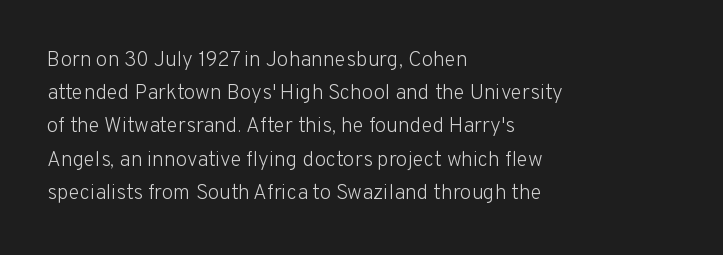
The image shows 21 px text type, upright; set left-aligned, normal line spacing (1.58x), normal letter spacing, not underlined.
